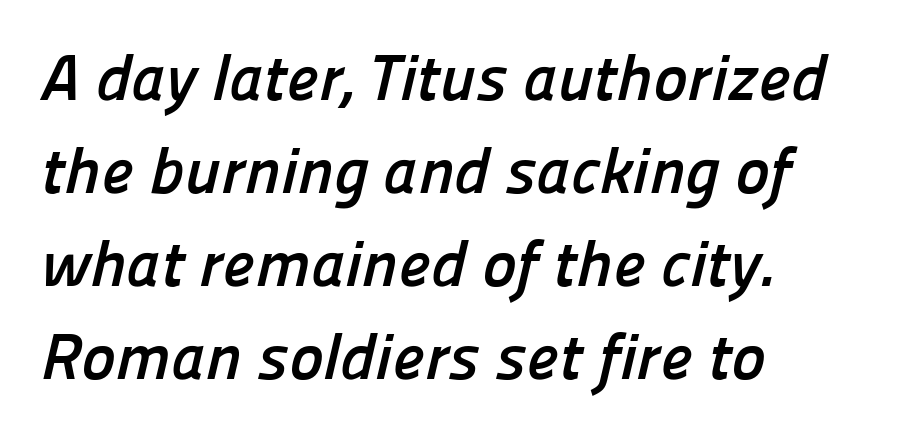
{"serif": "no", "bold": "yes", "weight": "semibold", "width": "normal", "stroke_contrast": "low", "x_height": "medium", "monospaced": "no", "underline": "no", "align": "left", "line_spacing": "normal", "line_spacing_ratio": 1.43, "letter_spacing": "normal", "letter_spacing_em": 0.0, "glyph_px": 65}
